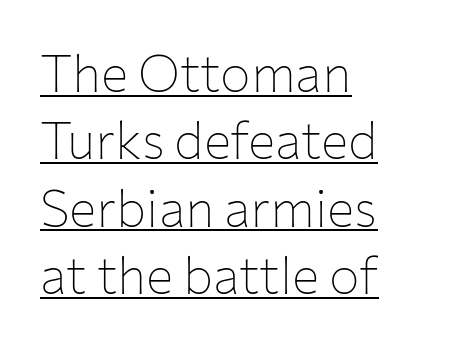
Q: Is the text bold? A: No.
Q: Is the text italic (slanted)? A: No, it is upright.
Q: Is the typeface a serif or a sans-serif typeface? A: Sans-serif.
Q: Is the text underlined? A: Yes.
Q: How is the paragraph aligned? A: Left-aligned.
Q: Is the spacing between letters normal or unusually wide? A: Normal.
Q: Is the spacing between lines tight, normal or loose? A: Normal.
Q: Width (condensed, normal, or wide)? A: Normal.
Q: Stroke contrast? A: Low.
Q: x-height? A: Medium.
Q: Monospaced? A: No.
